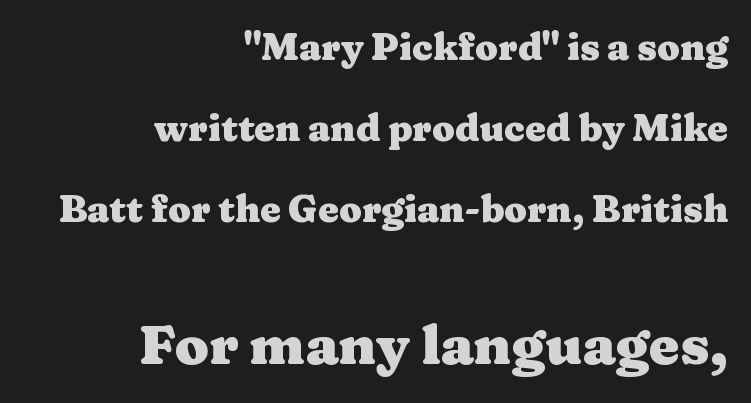
Q: Is the text bold? A: Yes.
Q: Is the text italic (slanted)? A: No, it is upright.
Q: Is the typeface a serif or a sans-serif typeface? A: Serif.
Q: Is the text underlined? A: No.
Q: How is the paragraph aligned? A: Right-aligned.
Q: Is the spacing between letters normal or unusually wide? A: Normal.
Q: Is the spacing between lines tight, normal or loose? A: Loose.
Q: Which block of text is set in a larger size, the first (top) or the second (bottom)? A: The second (bottom) one.
Q: Width (condensed, normal, or wide)? A: Wide.
Q: Stroke contrast? A: Medium.
Q: x-height? A: Medium.
Q: Monospaced? A: No.
